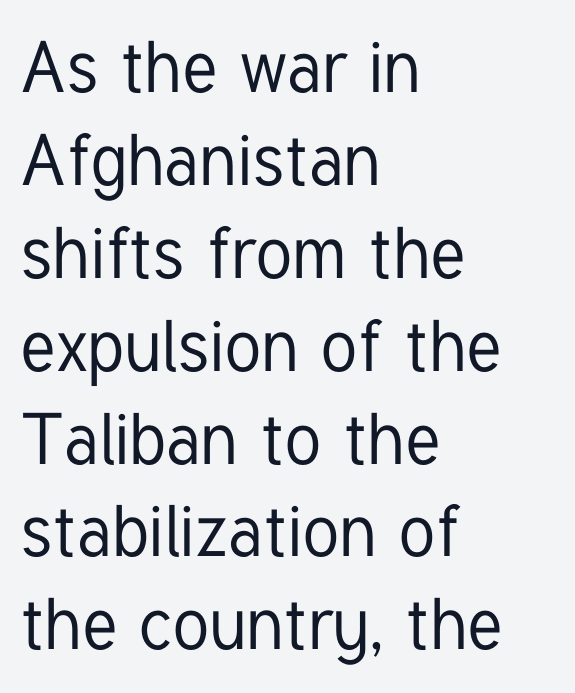
Q: Is the text italic (slanted)? A: No, it is upright.
Q: Is the typeface a serif or a sans-serif typeface? A: Sans-serif.
Q: Is the text underlined? A: No.
Q: How is the paragraph aligned? A: Left-aligned.
Q: Is the spacing between letters normal or unusually wide? A: Normal.
Q: Is the spacing between lines tight, normal or loose? A: Normal.
Q: Width (condensed, normal, or wide)? A: Condensed.
Q: Stroke contrast? A: Low.
Q: x-height? A: Medium.
Q: Monospaced? A: No.
